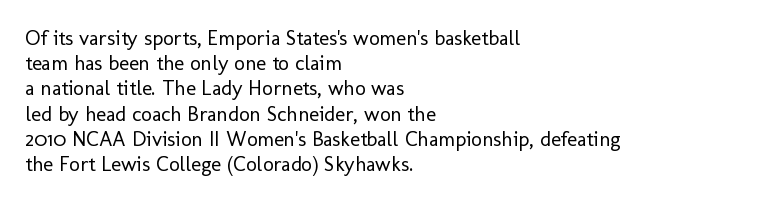
{"italic": "no", "bold": "no", "underline": "no", "align": "left", "line_spacing_ratio": 1.2, "letter_spacing": "normal", "letter_spacing_em": 0.0, "glyph_px": 21}
